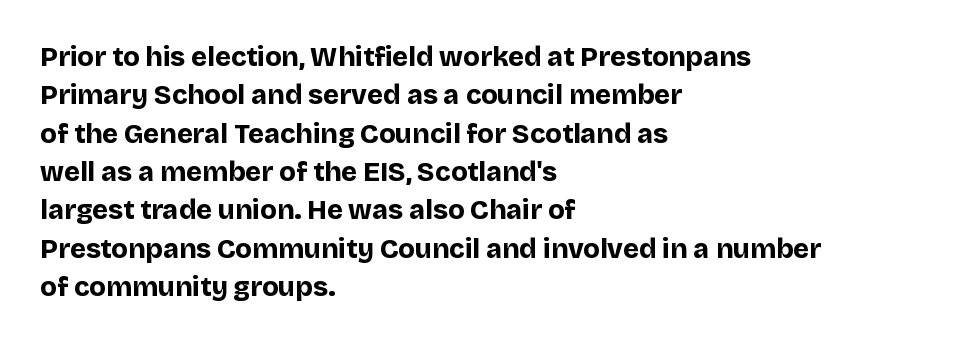
Glyph-to-glyph distance matches everyday printed text. Notice how thick the strokes are: this is what a full bold looks like. A normal amount of white space separates one row of letters from the next. Only glyphs here, with clear space below each row. Vertical strokes here are truly vertical.
